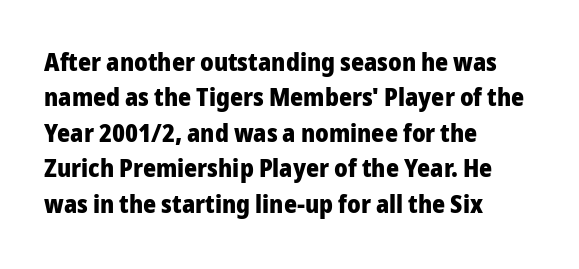
{"italic": "no", "bold": "yes", "underline": "no", "align": "left", "line_spacing": "normal", "line_spacing_ratio": 1.42, "letter_spacing": "normal", "letter_spacing_em": 0.0, "glyph_px": 25}
